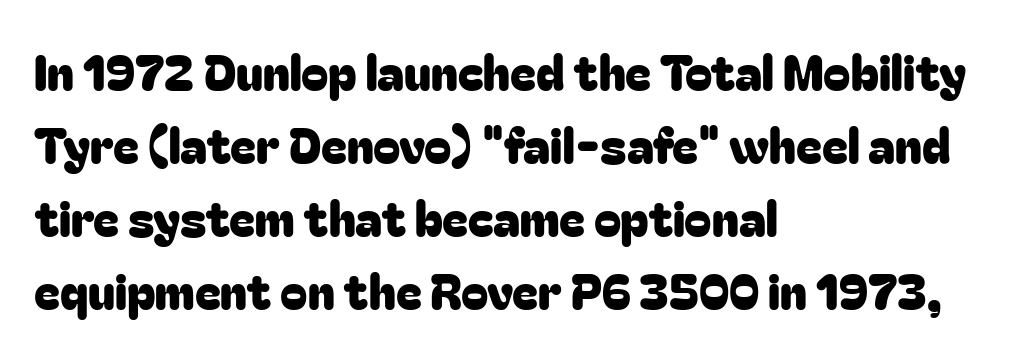
A student would call this left alignment; a typographer would say flush left, rag right. Quick note: interline space is typical. This sample uses an upright cut, with every glyph sitting square on the baseline. Each row of text sits above clean, open space. Letterform terminals end flat and unadorned throughout the passage.
